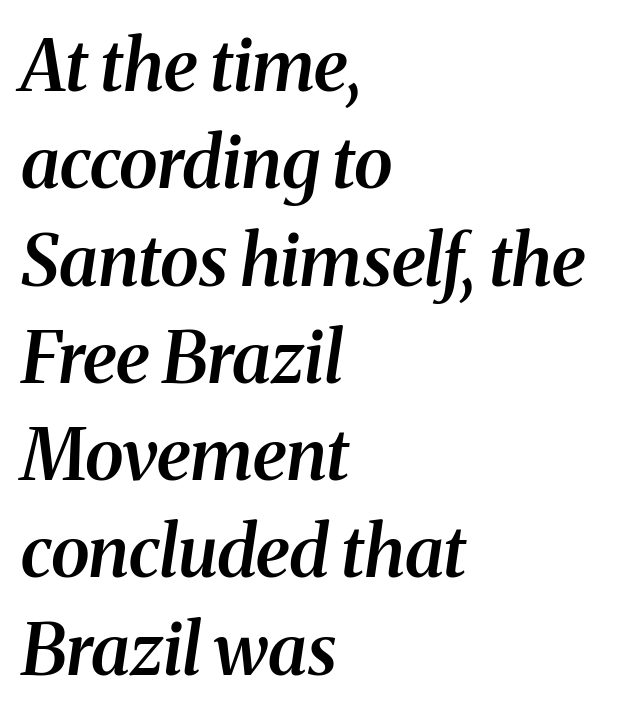
The image shows 71 px semibold serif type, italic (leaning right); set left-aligned, normal line spacing (1.37x), normal letter spacing, not underlined; medium stroke contrast and a medium x-height.
